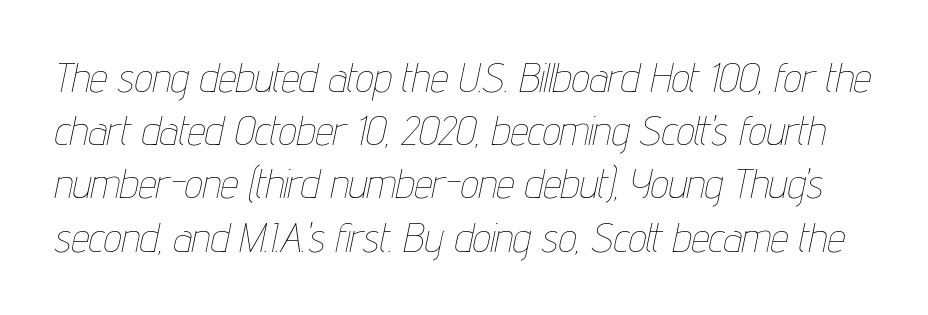
The image shows 40 px thin, condensed type, italic (leaning right); set normal line spacing (1.33x), normal letter spacing, not underlined; low stroke contrast and a medium x-height.
